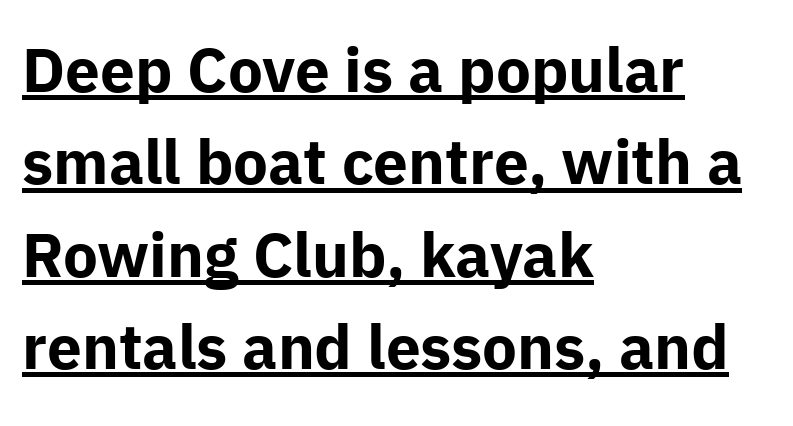
The image shows 62 px bold sans-serif type, upright; set left-aligned, normal line spacing (1.49x), normal letter spacing, underlined; low stroke contrast and a medium x-height.
